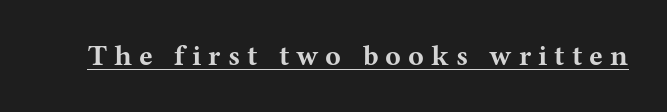
You could not count columns in this text — the font is proportionally spaced. The letters carry serifs — small finishing strokes at the ends of their stems. Rendered with straight, roman letterforms. Descenders here cross a horizontal rule under the line. The glyphs have the mass of a bold cut.
